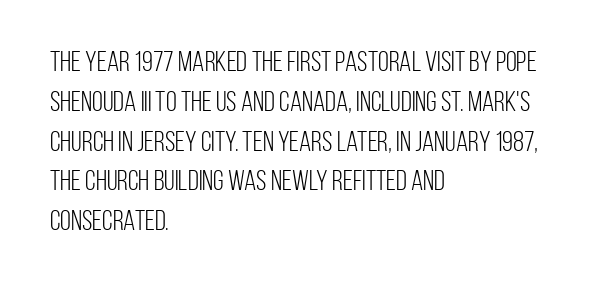
Stroke mass is kept to a normal reading level or below. What kind of face is this? One without serifs — a sans. Check under the words: just untouched page. Note the varied advance widths — an 'i' is clearly narrower than an 'm'.
